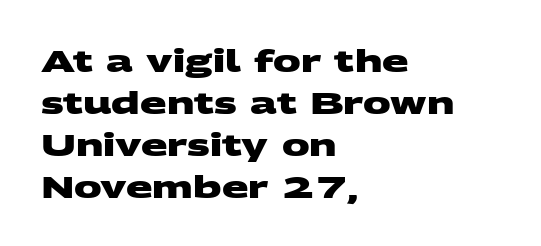
The image shows 31 px heavy, wide sans-serif type; set left-aligned, normal line spacing (1.35x), normal letter spacing, not underlined; medium stroke contrast and a large x-height.
